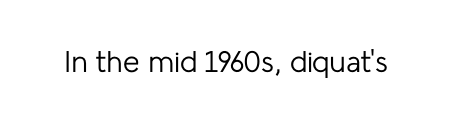
Nope, not italic — everything's standing straight. No letter is thick-stroked: the sample isn't bold. Plain, unruled lines of type. I'd call this a sans setting — the letters go barefoot. Here the designer chose a conventional face with non-uniform glyph widths. The tracking reads as untouched default to a designer's eye.
